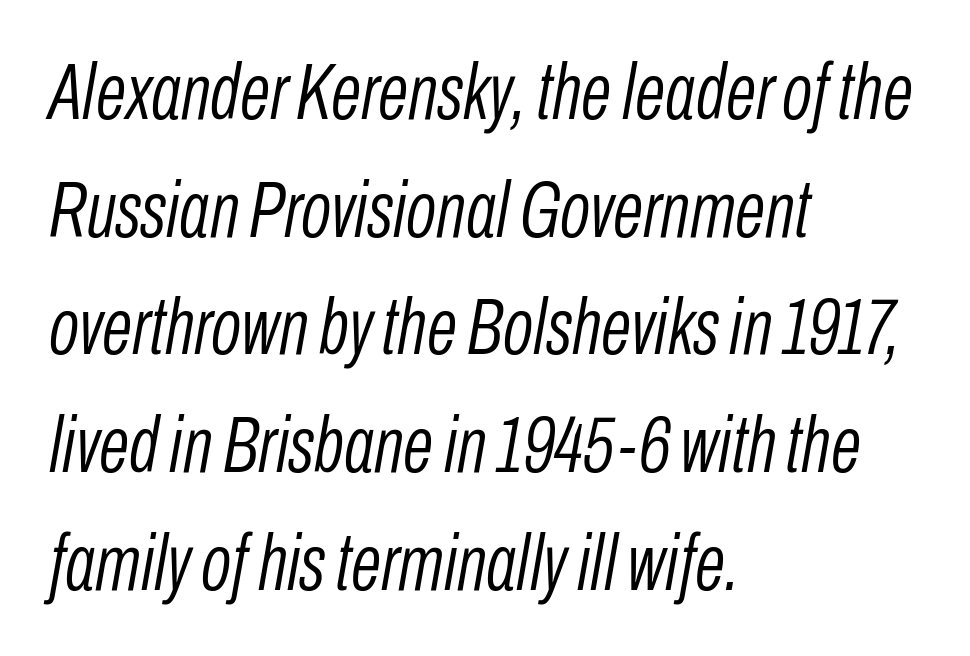
The image shows 79 px light, condensed type, italic (leaning right); set left-aligned, normal line spacing (1.49x), normal letter spacing, not underlined; low stroke contrast and a medium x-height.
